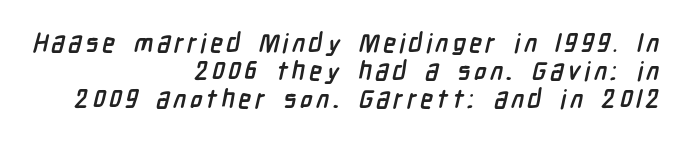
{"bold": "yes", "underline": "no", "align": "right", "line_spacing": "tight", "line_spacing_ratio": 1.08, "glyph_px": 26}
